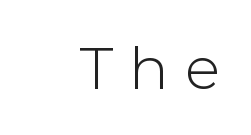
Do the characters align in a grid? No, the font is proportional. The rendering anchors every line to the right-hand side. Rule under the text: the space is simply empty. The weight tops out at a normal text grade.
